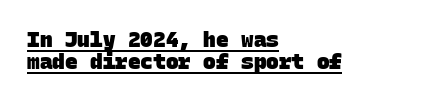
The image shows 21 px bold type; set left-aligned, tight line spacing (1.06x), normal letter spacing, underlined.
